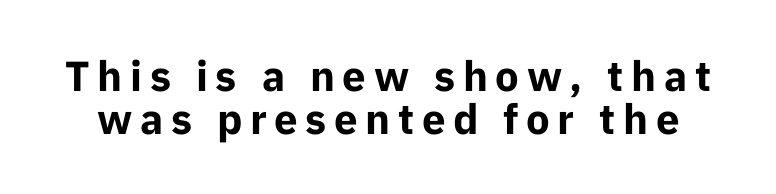
The image shows 42 px bold sans-serif type, upright; set tight line spacing (1.03x), not underlined; low stroke contrast and a medium x-height.
